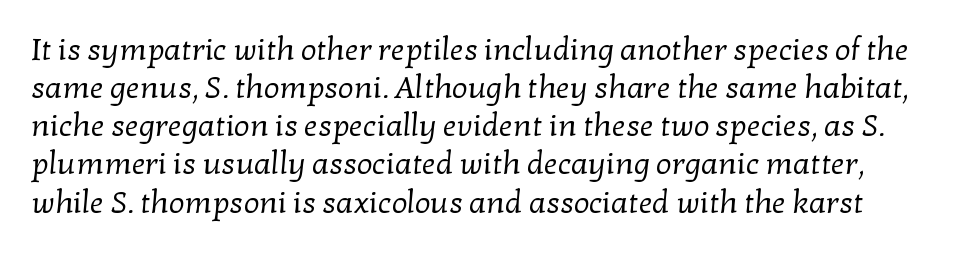
Q: Is the text bold? A: No.
Q: Is the typeface a serif or a sans-serif typeface? A: Serif.
Q: Is the text underlined? A: No.
Q: Is the spacing between letters normal or unusually wide? A: Normal.
Q: Width (condensed, normal, or wide)? A: Normal.
Q: Stroke contrast? A: Low.
Q: x-height? A: Medium.
Q: Monospaced? A: No.
